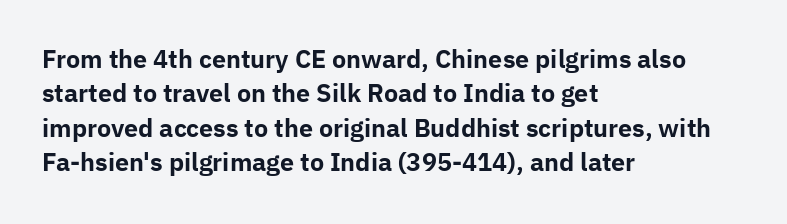
The image shows 24 px bold type, upright; set left-aligned, normal line spacing (1.43x), normal letter spacing, not underlined.
